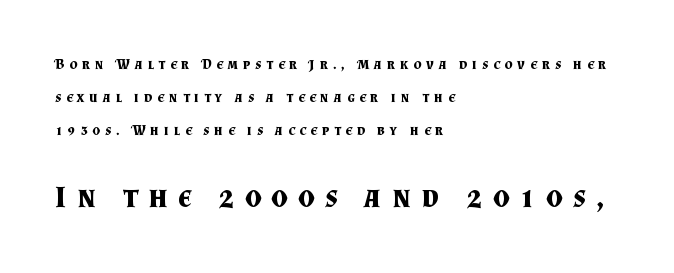
Q: Is the text bold? A: Yes.
Q: Is the text italic (slanted)? A: No, it is upright.
Q: Is the typeface a serif or a sans-serif typeface? A: Serif.
Q: Is the text underlined? A: No.
Q: How is the paragraph aligned? A: Left-aligned.
Q: Is the spacing between letters normal or unusually wide? A: Unusually wide.
Q: Is the spacing between lines tight, normal or loose? A: Loose.
Q: Which block of text is set in a larger size, the first (top) or the second (bottom)? A: The second (bottom) one.
Q: Width (condensed, normal, or wide)? A: Normal.
Q: Stroke contrast? A: Medium.
Q: x-height? A: Small.
Q: Monospaced? A: No.
